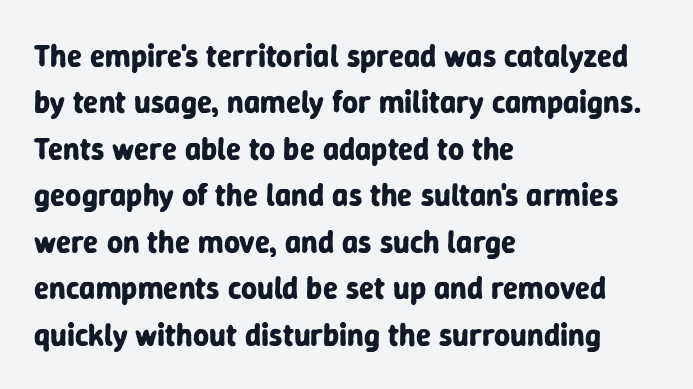
Character widths vary here, with narrow letters taking less room than wide ones. The rendering anchors every line to the left-hand side. Thick stems and heavy bowls — unmistakably bold. This is roman type, the default non-slanted kind. Unmarked baselines from the first word to the last. Regarding serifs, this sample does without them.
